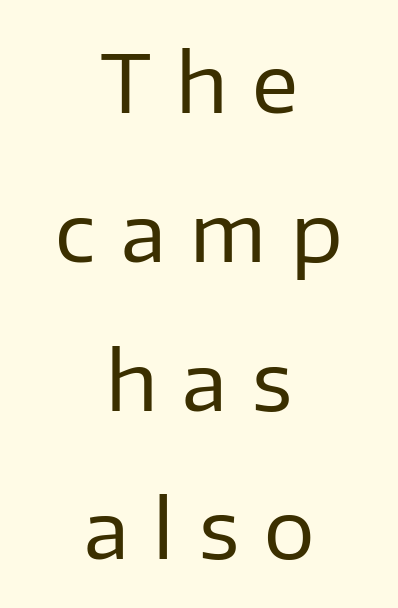
Q: Is the text bold? A: No.
Q: Is the text italic (slanted)? A: No, it is upright.
Q: Is the typeface a serif or a sans-serif typeface? A: Sans-serif.
Q: Is the text underlined? A: No.
Q: How is the paragraph aligned? A: Centered.
Q: Is the spacing between letters normal or unusually wide? A: Unusually wide.
Q: Width (condensed, normal, or wide)? A: Normal.
Q: Stroke contrast? A: Low.
Q: x-height? A: Medium.
Q: Monospaced? A: No.
